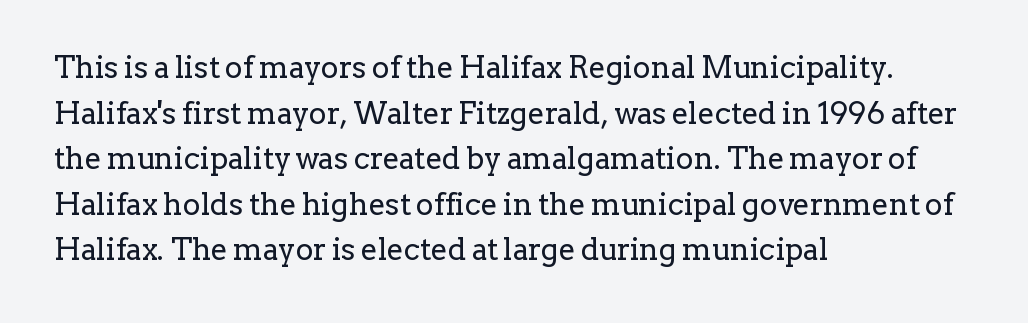
The image shows 30 px regular-weight serif type, upright; set left-aligned, normal line spacing (1.52x), normal letter spacing, not underlined; low stroke contrast and a medium x-height.
